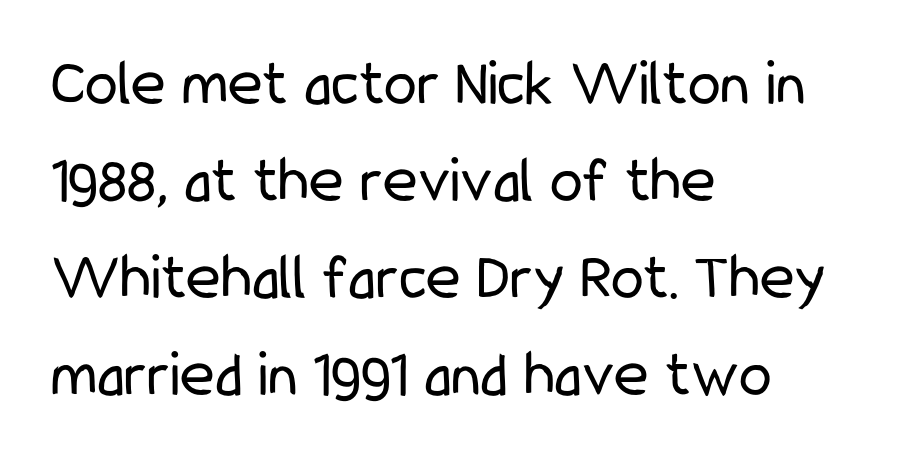
Are there feet on the stems? There aren't — it's a sans. Style check: upright. The rows are spaced the way most documents space them. Each row of text sits above clean, open space. A typesetter would call this proportional, since set widths differ per character.
